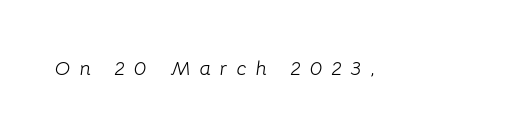
Q: Is the text bold? A: No.
Q: Is the text italic (slanted)? A: Yes, it leans right by about 8 degrees.
Q: Is the text underlined? A: No.
Q: Is the spacing between letters normal or unusually wide? A: Unusually wide.
